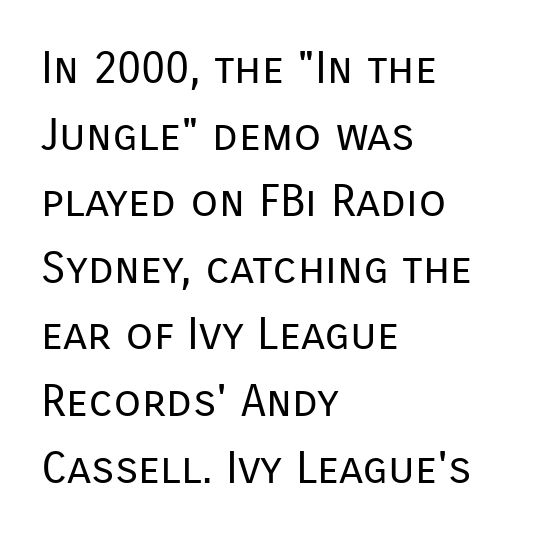
The image shows 45 px regular-weight sans-serif type, upright; set left-aligned, normal line spacing (1.48x), normal letter spacing, not underlined; low stroke contrast and a medium x-height.
